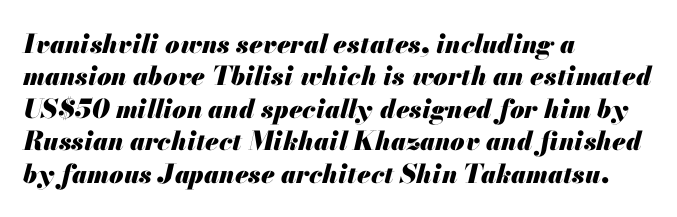
{"italic": "yes", "lean": "right", "slant_degrees": 13, "bold": "yes", "underline": "no", "align": "left", "line_spacing": "normal", "line_spacing_ratio": 1.25, "letter_spacing": "normal", "letter_spacing_em": 0.0, "glyph_px": 26}
